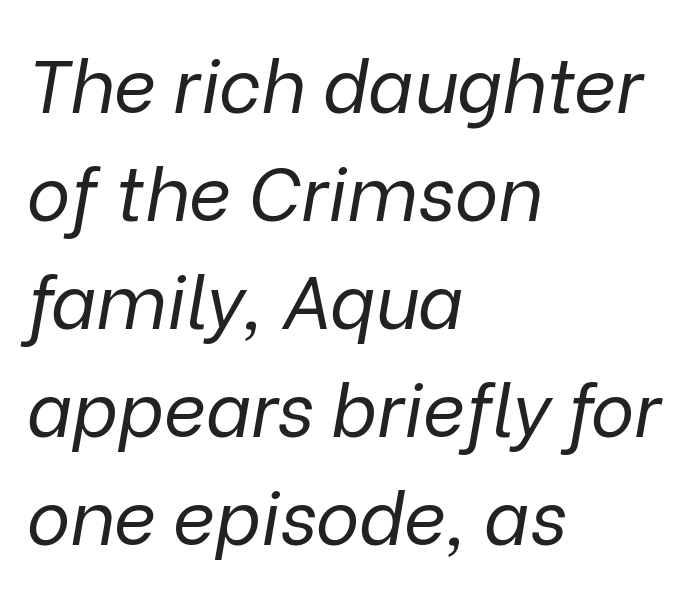
The image shows 74 px regular-weight type, italic (leaning right); set left-aligned, normal line spacing (1.46x), normal letter spacing, not underlined; low stroke contrast and a medium x-height.
